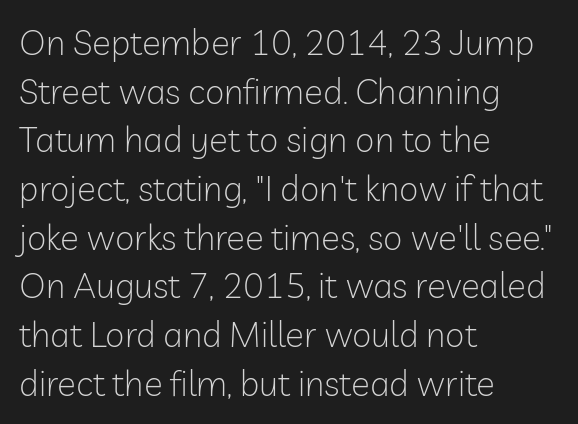
Q: Is the text bold? A: No.
Q: Is the text italic (slanted)? A: No, it is upright.
Q: Is the typeface a serif or a sans-serif typeface? A: Sans-serif.
Q: Is the text underlined? A: No.
Q: How is the paragraph aligned? A: Left-aligned.
Q: Is the spacing between letters normal or unusually wide? A: Normal.
Q: Is the spacing between lines tight, normal or loose? A: Normal.
Q: Width (condensed, normal, or wide)? A: Normal.
Q: Stroke contrast? A: Low.
Q: x-height? A: Medium.
Q: Monospaced? A: No.
